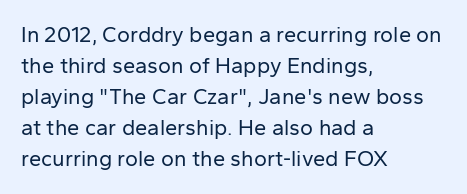
The words here are not underlined. Default kerning and tracking; the words read as compact shapes. The paragraph shown leans on its left margin. Posture: straight, roman, zero tilt. Vertical stems look standard width or narrower in stroke. Vertical spacing — default.
